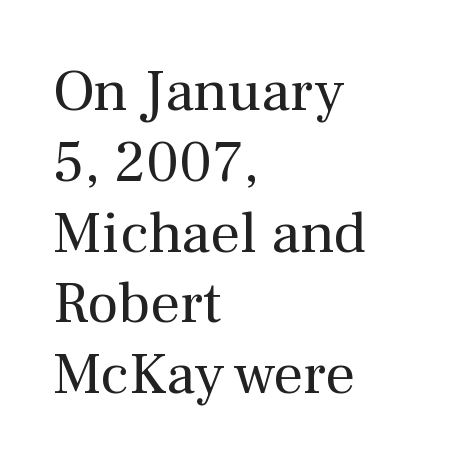
Q: Is the text bold? A: No.
Q: Is the text italic (slanted)? A: No, it is upright.
Q: Is the typeface a serif or a sans-serif typeface? A: Serif.
Q: Is the text underlined? A: No.
Q: How is the paragraph aligned? A: Left-aligned.
Q: Is the spacing between letters normal or unusually wide? A: Normal.
Q: Width (condensed, normal, or wide)? A: Normal.
Q: Stroke contrast? A: Medium.
Q: x-height? A: Medium.
Q: Monospaced? A: No.
